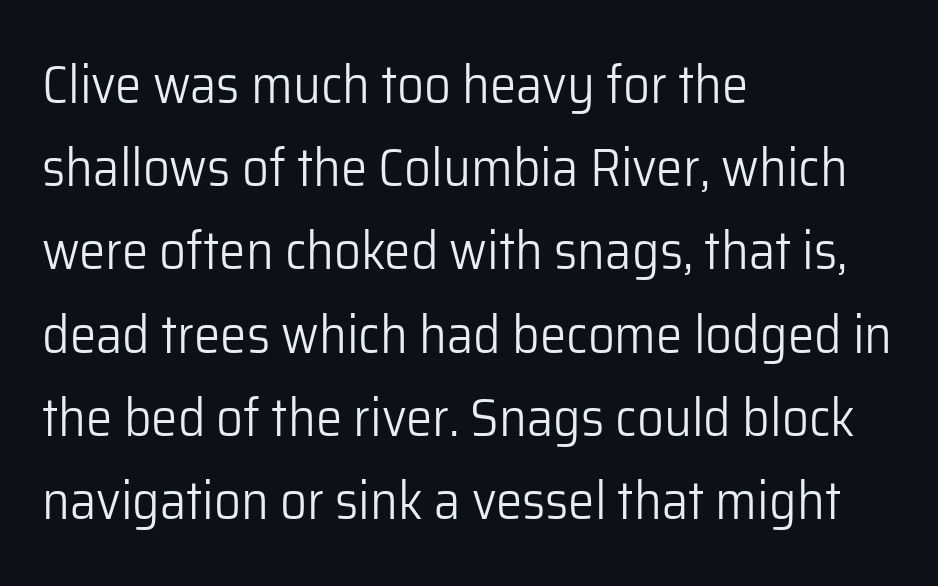
The image shows 53 px light sans-serif type, upright; set left-aligned, normal line spacing (1.57x), normal letter spacing, not underlined; low stroke contrast and a medium x-height.
